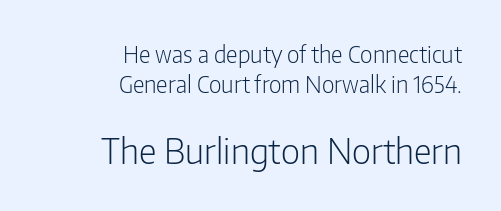
Q: Is the text bold? A: No.
Q: Is the text italic (slanted)? A: No, it is upright.
Q: Is the typeface a serif or a sans-serif typeface? A: Sans-serif.
Q: Is the text underlined? A: No.
Q: How is the paragraph aligned? A: Right-aligned.
Q: Is the spacing between letters normal or unusually wide? A: Normal.
Q: Is the spacing between lines tight, normal or loose? A: Normal.
Q: Which block of text is set in a larger size, the first (top) or the second (bottom)? A: The second (bottom) one.
Q: Width (condensed, normal, or wide)? A: Condensed.
Q: Stroke contrast? A: Low.
Q: x-height? A: Medium.
Q: Monospaced? A: No.
